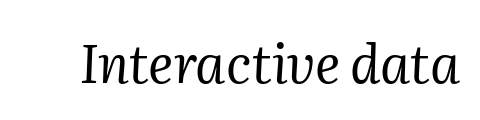
{"serif": "yes", "italic": "yes", "lean": "right", "slant_degrees": 2, "bold": "no", "weight": "regular", "width": "normal", "stroke_contrast": "medium", "x_height": "medium", "monospaced": "no", "underline": "no", "letter_spacing": "normal", "letter_spacing_em": 0.0, "glyph_px": 53}
